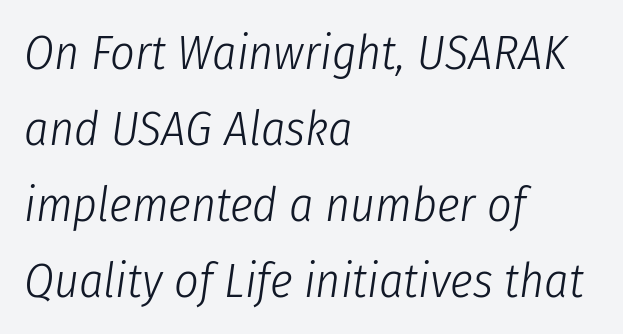
Q: Is the text bold? A: No.
Q: Is the text italic (slanted)? A: Yes, it leans right by about 8 degrees.
Q: Is the text underlined? A: No.
Q: How is the paragraph aligned? A: Left-aligned.
Q: Is the spacing between letters normal or unusually wide? A: Normal.
Q: Is the spacing between lines tight, normal or loose? A: Normal.
Q: Width (condensed, normal, or wide)? A: Condensed.
Q: Stroke contrast? A: Low.
Q: x-height? A: Medium.
Q: Monospaced? A: No.
